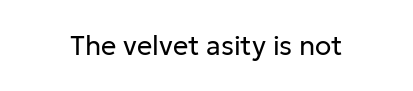
Q: Is the text bold? A: No.
Q: Is the text italic (slanted)? A: No, it is upright.
Q: Is the text underlined? A: No.
Q: Is the spacing between letters normal or unusually wide? A: Normal.
